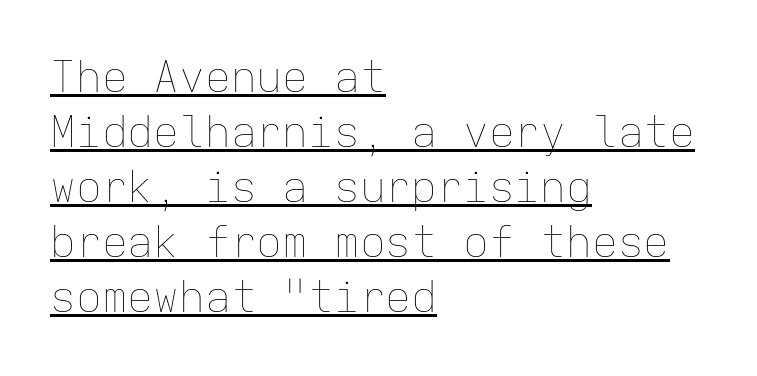
This rendering leaves character spacing at its baseline value. Looks like terminal output: every glyph gets an equal slot. Leftover space on each line is placed entirely after the last word. Vertical stems look standard width or narrower in stroke.
